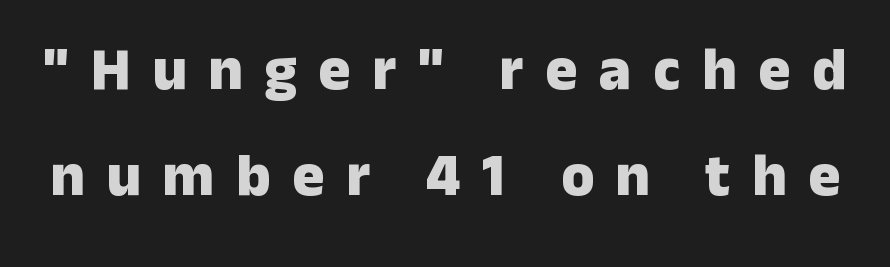
Q: Is the text bold? A: Yes.
Q: Is the text italic (slanted)? A: No, it is upright.
Q: Is the typeface a serif or a sans-serif typeface? A: Sans-serif.
Q: Is the text underlined? A: No.
Q: Is the spacing between letters normal or unusually wide? A: Unusually wide.
Q: Width (condensed, normal, or wide)? A: Normal.
Q: Stroke contrast? A: Low.
Q: x-height? A: Medium.
Q: Monospaced? A: No.
